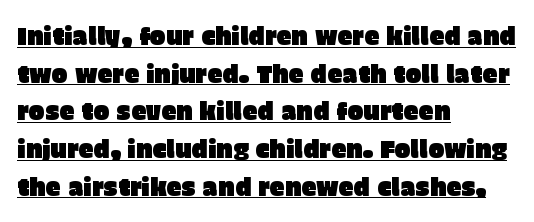
The image shows 24 px text type, upright; set left-aligned, normal line spacing (1.57x), normal letter spacing, underlined.
